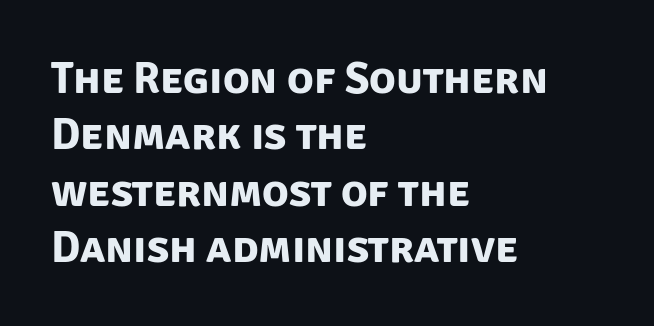
{"serif": "no", "bold": "yes", "weight": "bold", "width": "normal", "stroke_contrast": "low", "x_height": "large", "monospaced": "no", "underline": "no", "align": "left", "line_spacing": "normal", "line_spacing_ratio": 1.28, "letter_spacing": "normal", "letter_spacing_em": 0.0, "glyph_px": 44}
